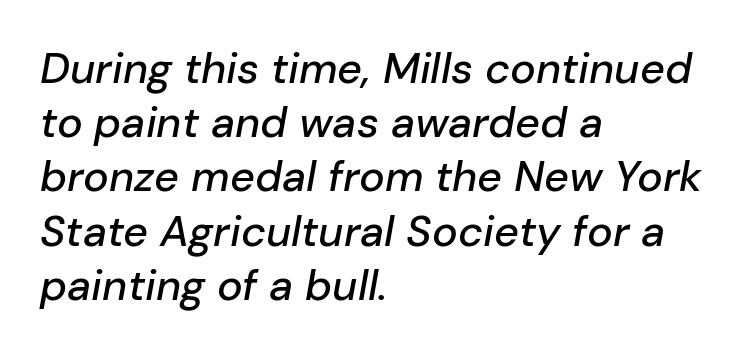
Q: Is the text italic (slanted)? A: Yes, it leans right by about 10 degrees.
Q: Is the text underlined? A: No.
Q: How is the paragraph aligned? A: Left-aligned.
Q: Is the spacing between letters normal or unusually wide? A: Normal.
Q: Is the spacing between lines tight, normal or loose? A: Normal.
Q: Width (condensed, normal, or wide)? A: Normal.
Q: Stroke contrast? A: Low.
Q: x-height? A: Medium.
Q: Monospaced? A: No.
